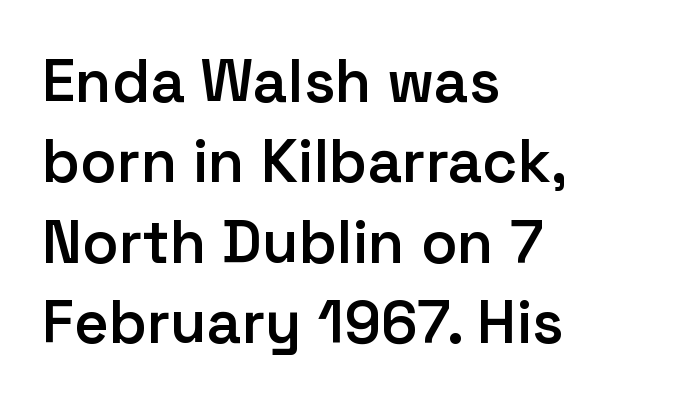
{"serif": "no", "italic": "no", "bold": "semi", "weight": "semibold", "width": "normal", "stroke_contrast": "low", "x_height": "medium", "monospaced": "no", "underline": "no", "align": "left", "line_spacing": "normal", "line_spacing_ratio": 1.34, "letter_spacing": "normal", "letter_spacing_em": 0.0, "glyph_px": 60}
